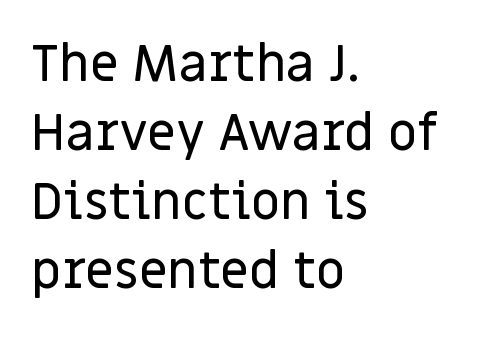
{"serif": "no", "italic": "no", "width": "normal", "stroke_contrast": "low", "x_height": "large", "monospaced": "no", "underline": "no", "align": "left", "line_spacing": "normal", "line_spacing_ratio": 1.35, "letter_spacing": "normal", "letter_spacing_em": 0.0, "glyph_px": 51}
